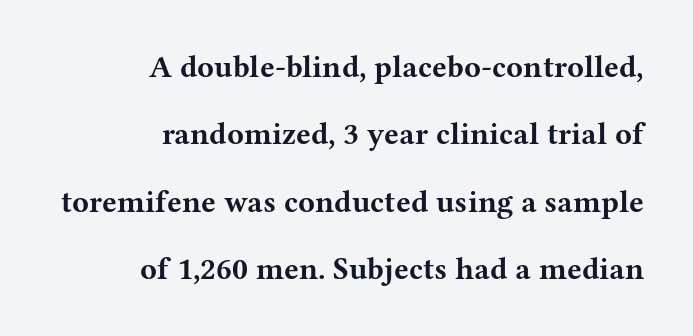
Strong, thick strokes mark this as bold type. Characters remain perfectly vertical along every line. Nothing unusual about the tracking: characters are spaced as the font intends. A typesetter would call this proportional, since set widths differ per character. The specimen omits any rule beneath the text block's lines.
